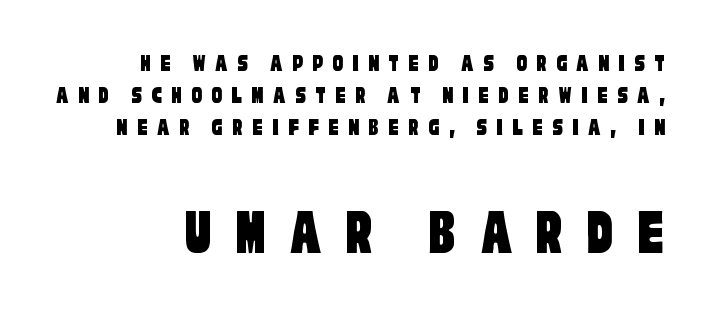
{"serif": "no", "width": "condensed", "stroke_contrast": "low", "x_height": "large", "monospaced": "no", "underline": "no", "line_spacing_ratio": 1.24, "letter_spacing": "wide", "letter_spacing_em": 0.35, "larger_block": "second", "size_ratio": 2.54, "glyph_px": 66}
